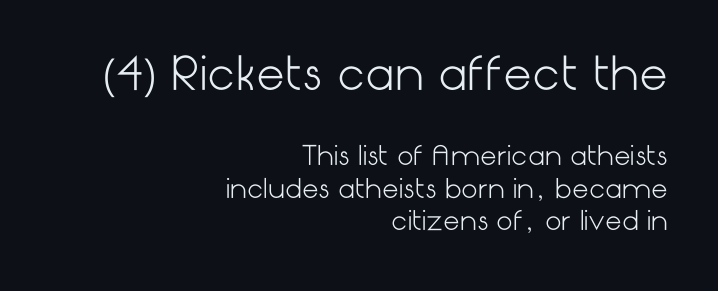
It's the straight-up-and-down kind of type. Two sizes are in play, and the larger belongs to the first block. A typesetter would call this leading conventional body-copy spacing. Examine the stroke ends and you'll find no serifs. Any mark beneath the type? The region is blank.
